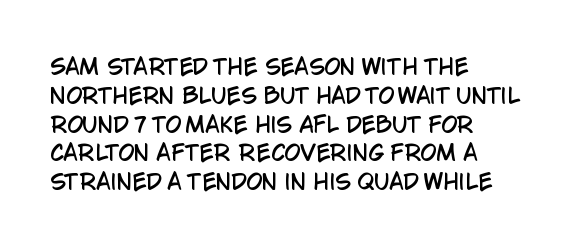
The image shows 21 px text type, upright; set left-aligned, normal line spacing (1.37x), normal letter spacing, not underlined.
